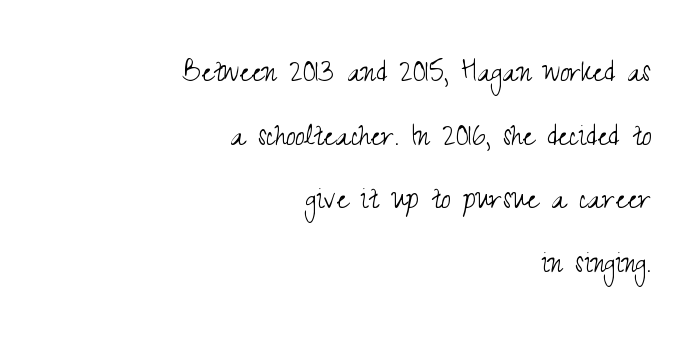
The passage shown is typed in a proportional face where columns would drift. A student would call this right alignment; a typographer would say flush right, rag left. Underlining? Definitely not there. Nothing sits at the stroke ends, so this counts as sans-serif. Tracking here is standard; glyphs follow each other at the usual distance.
